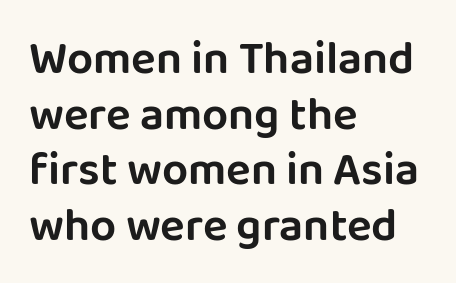
{"serif": "no", "italic": "no", "width": "normal", "stroke_contrast": "low", "x_height": "large", "monospaced": "no", "underline": "no", "align": "left", "line_spacing_ratio": 1.21, "letter_spacing": "normal", "letter_spacing_em": 0.0, "glyph_px": 46}
